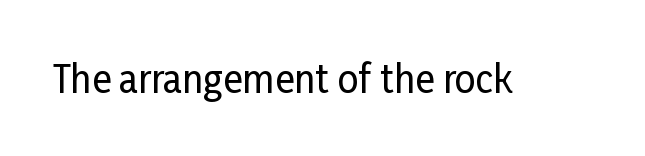
{"serif": "no", "italic": "no", "width": "condensed", "stroke_contrast": "low", "x_height": "medium", "monospaced": "no", "underline": "no", "letter_spacing": "normal", "letter_spacing_em": 0.0, "glyph_px": 37}
